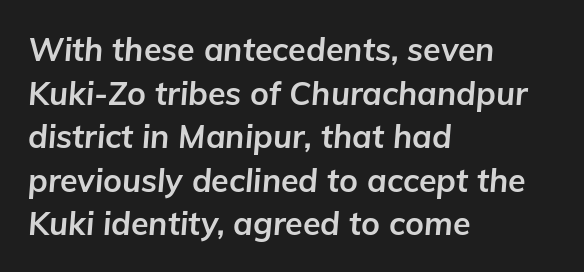
{"italic": "yes", "lean": "right", "slant_degrees": 5, "bold": "yes", "weight": "bold", "width": "normal", "stroke_contrast": "low", "x_height": "medium", "monospaced": "no", "underline": "no", "align": "left", "line_spacing": "normal", "line_spacing_ratio": 1.36, "letter_spacing": "normal", "letter_spacing_em": 0.0, "glyph_px": 32}
